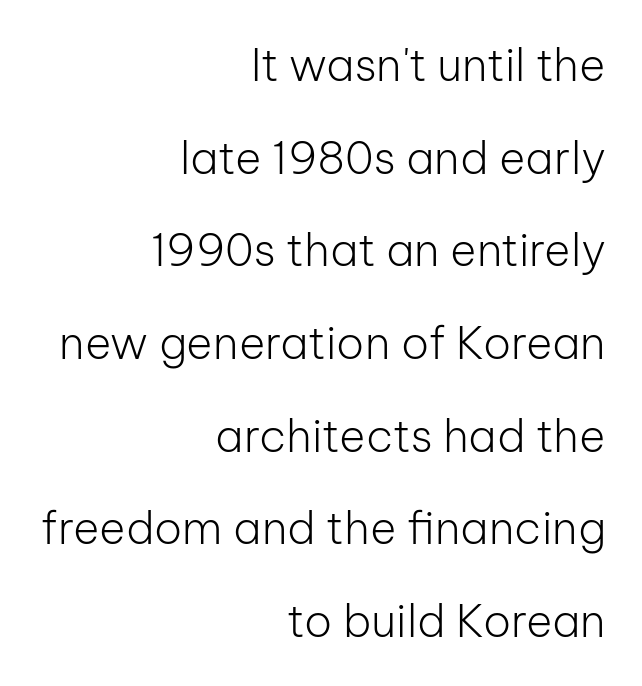
{"serif": "no", "italic": "no", "bold": "no", "weight": "light", "width": "normal", "stroke_contrast": "low", "x_height": "medium", "monospaced": "no", "underline": "no", "align": "right", "line_spacing": "loose", "line_spacing_ratio": 2.06, "letter_spacing": "normal", "letter_spacing_em": 0.0, "glyph_px": 45}
